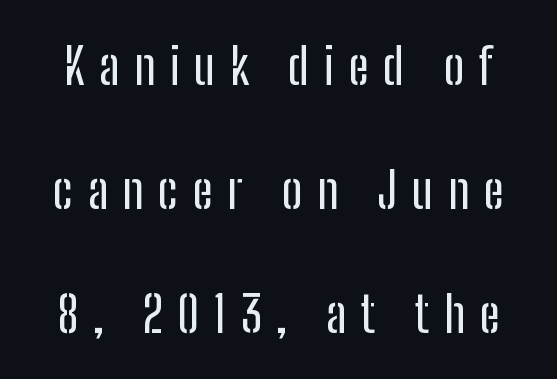
Q: Is the text italic (slanted)? A: No, it is upright.
Q: Is the typeface a serif or a sans-serif typeface? A: Sans-serif.
Q: Is the text underlined? A: No.
Q: Is the spacing between letters normal or unusually wide? A: Unusually wide.
Q: Is the spacing between lines tight, normal or loose? A: Loose.
Q: Width (condensed, normal, or wide)? A: Condensed.
Q: Stroke contrast? A: Low.
Q: x-height? A: Medium.
Q: Monospaced? A: No.
